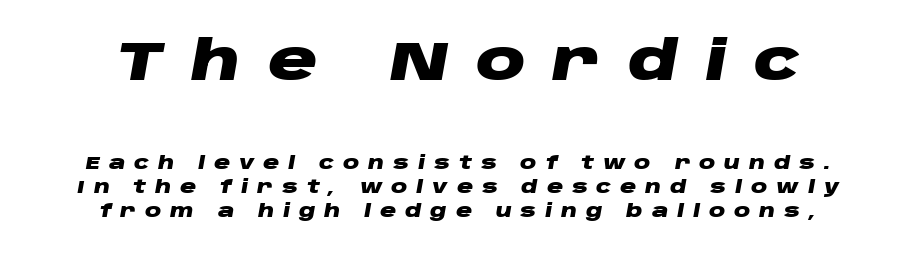
The image shows 55 px heavy, wide type, italic (leaning right); set centered, normal line spacing (1.34x), unusually wide letter spacing (+0.49 em), not underlined; the first (top) block is 3.06x larger; low stroke contrast and a large x-height.
